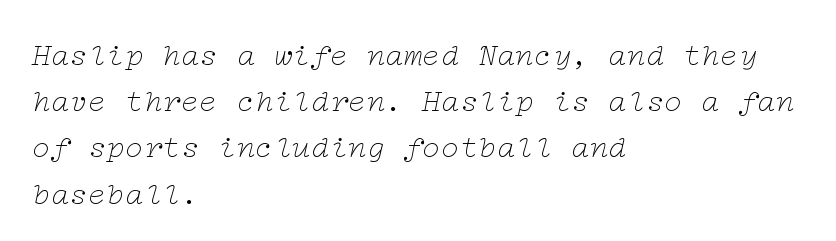
The image shows 31 px thin, wide serif type, italic (leaning right); set left-aligned, normal line spacing (1.49x), normal letter spacing, not underlined; low stroke contrast and a medium x-height.
